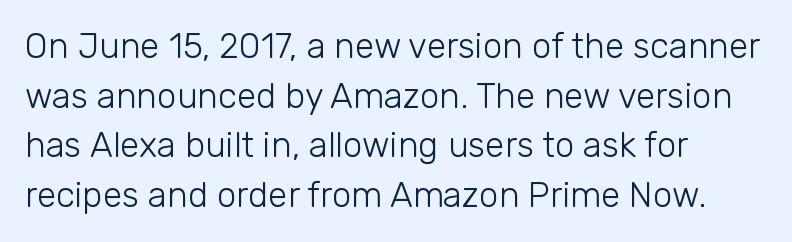
Q: Is the text bold? A: No.
Q: Is the text italic (slanted)? A: No, it is upright.
Q: Is the typeface a serif or a sans-serif typeface? A: Sans-serif.
Q: Is the text underlined? A: No.
Q: How is the paragraph aligned? A: Left-aligned.
Q: Is the spacing between letters normal or unusually wide? A: Normal.
Q: Is the spacing between lines tight, normal or loose? A: Normal.
Q: Width (condensed, normal, or wide)? A: Normal.
Q: Stroke contrast? A: Low.
Q: x-height? A: Medium.
Q: Monospaced? A: No.
